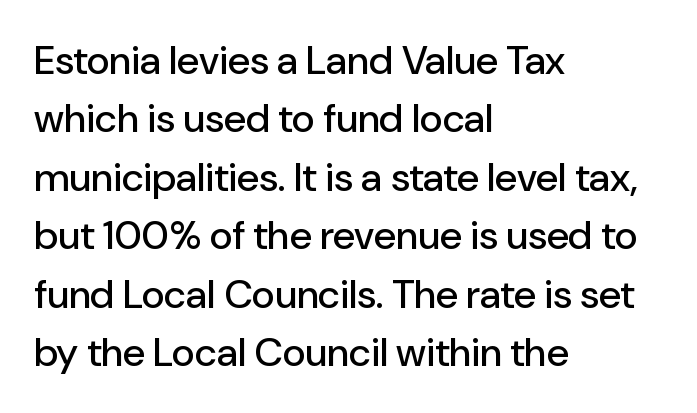
The image shows 40 px sans-serif type, upright; set left-aligned, normal line spacing (1.46x), normal letter spacing, not underlined; low stroke contrast and a medium x-height.
